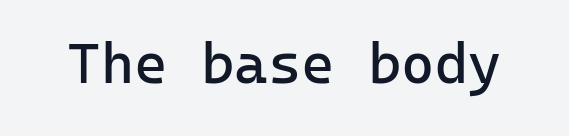
The image shows 57 px regular-weight sans-serif type, upright, monospaced; set normal letter spacing, not underlined; low stroke contrast and a medium x-height.
